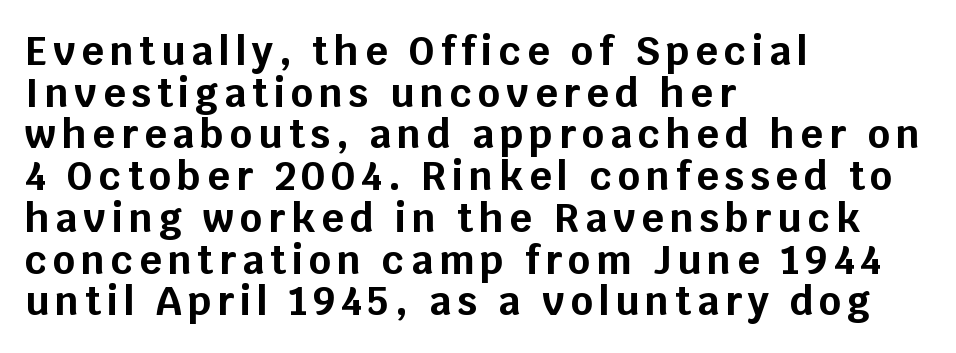
The image shows 39 px bold sans-serif type, upright; set left-aligned, tight line spacing (1.07x), not underlined; low stroke contrast and a large x-height.
